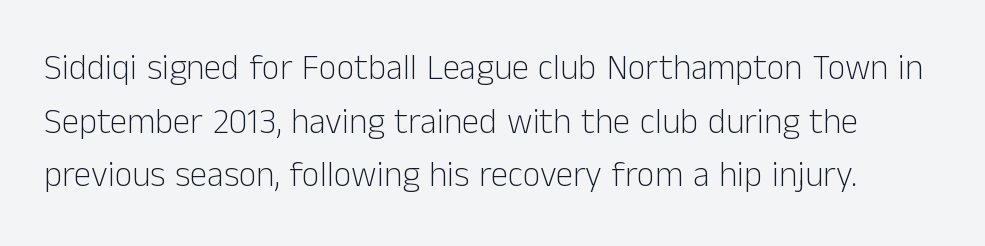
Typographically, this falls in the sans-serif category. Summary of weight: not heavy and not bold. The axis of the letterforms is exactly vertical. The lines sit at an ordinary, default distance from one another. Inter-character spacing is left at the font's built-in metrics.
